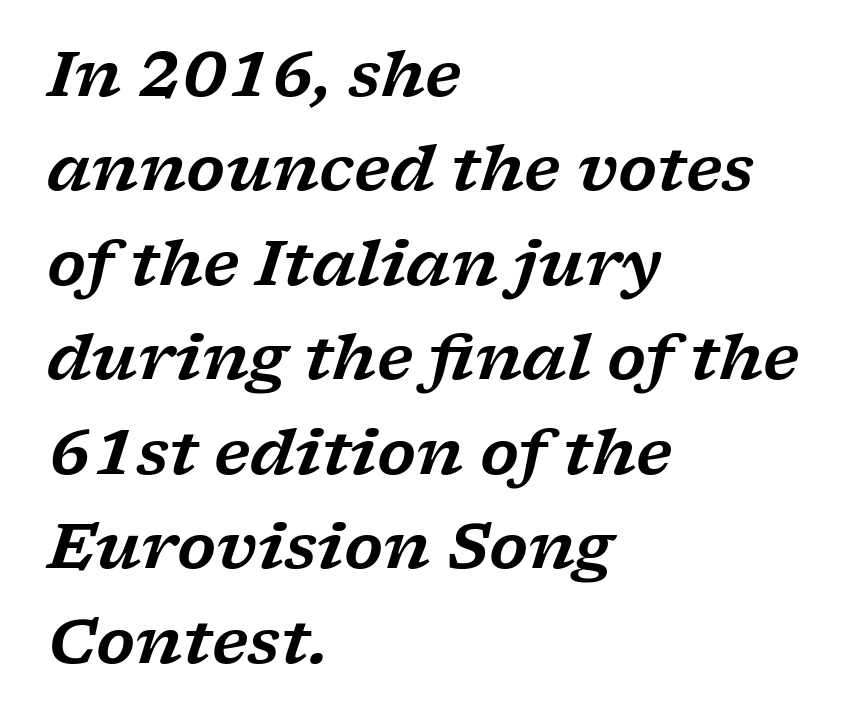
{"serif": "yes", "italic": "yes", "lean": "right", "slant_degrees": 17, "width": "wide", "stroke_contrast": "low", "x_height": "medium", "monospaced": "no", "underline": "no", "align": "left", "line_spacing": "normal", "line_spacing_ratio": 1.5, "letter_spacing": "normal", "letter_spacing_em": 0.0, "glyph_px": 63}
